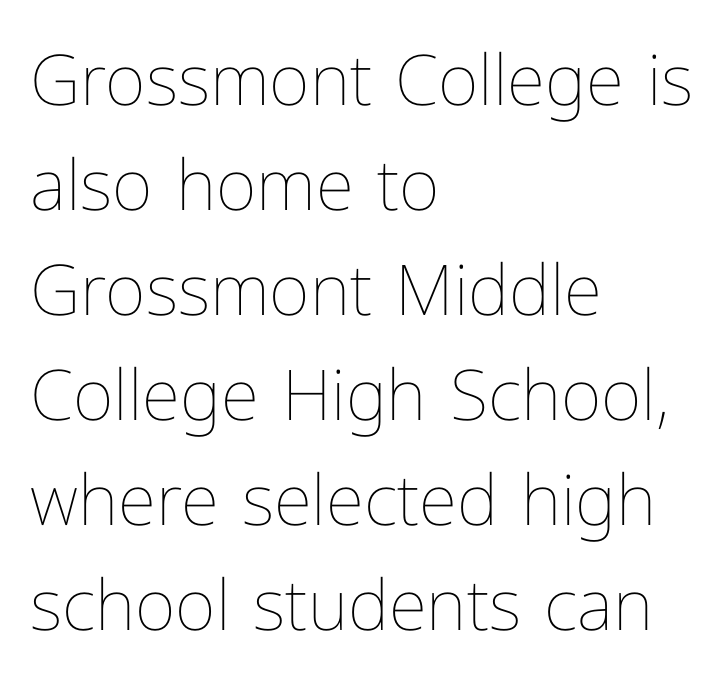
The image shows 70 px thin type, upright; set left-aligned, normal line spacing (1.5x), normal letter spacing, not underlined; low stroke contrast and a medium x-height.
